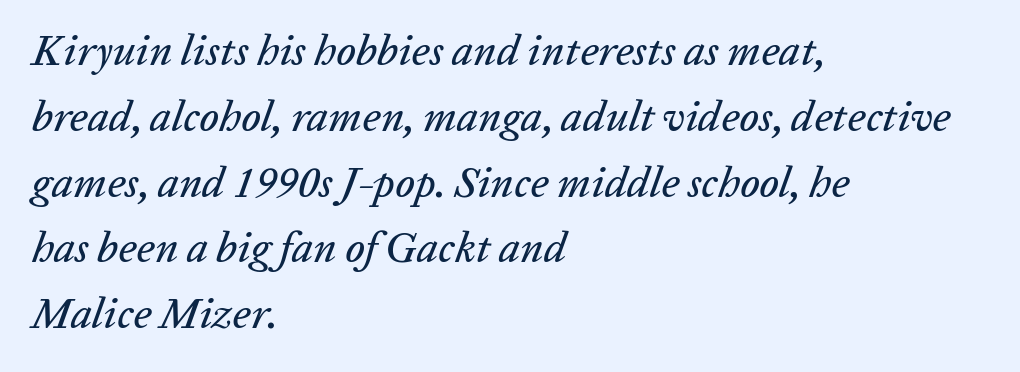
Spacing verdict: proportional, widths tailored to each character. In terms of leading, this rendering sits right in the middle. The paragraph shown leans on its left margin. The gap between lines stays unmarked. There's an unmistakable incline to the writing here. The horizontal fit of the characters is conventional and even.
